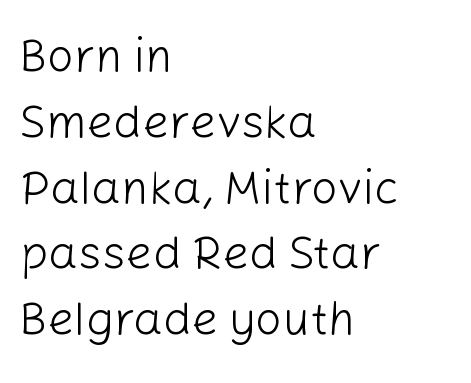
{"serif": "no", "italic": "no", "bold": "no", "weight": "light", "width": "normal", "stroke_contrast": "low", "x_height": "medium", "monospaced": "no", "underline": "no", "align": "left", "line_spacing": "normal", "line_spacing_ratio": 1.4, "letter_spacing": "normal", "letter_spacing_em": 0.0, "glyph_px": 47}
